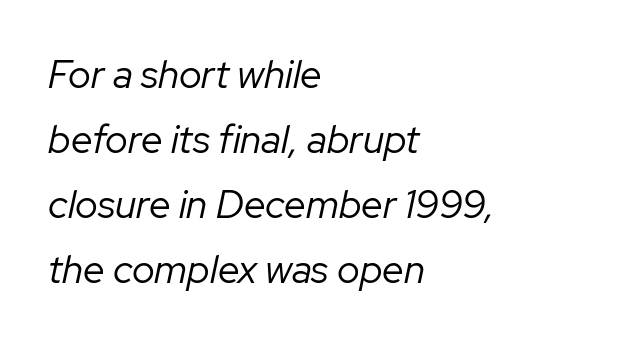
Words float on clear page, feet unadorned. This sample is left-justified, so line endings fall wherever the words run out. The characters are drawn with everyday or finer stroke widths. In terms of posture, this sample is oblique.
